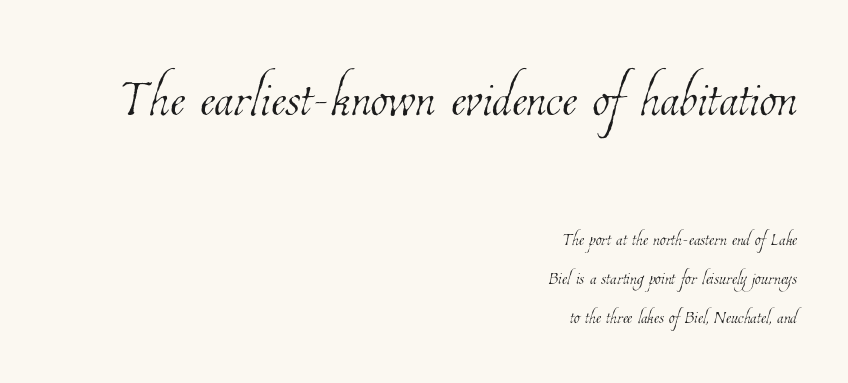
The image shows 71 px thin, condensed type; set right-aligned, normal line spacing (1.62x), normal letter spacing, not underlined; the first (top) block is 2.96x larger; low stroke contrast and a medium x-height.
